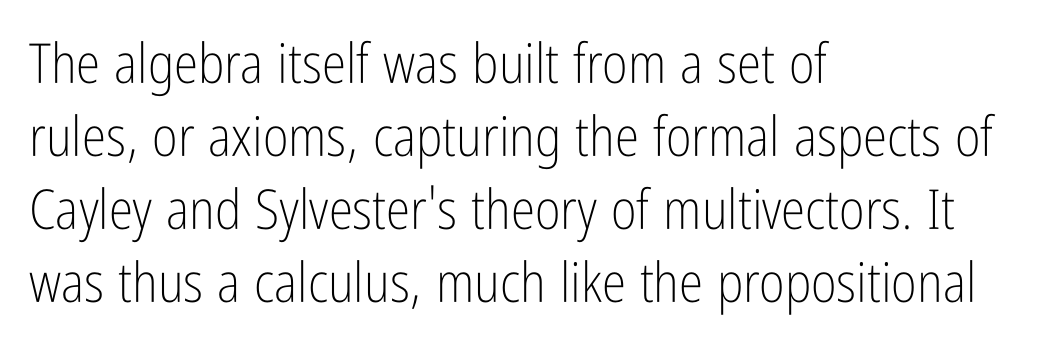
Q: Is the text bold? A: No.
Q: Is the text italic (slanted)? A: No, it is upright.
Q: Is the typeface a serif or a sans-serif typeface? A: Sans-serif.
Q: Is the text underlined? A: No.
Q: How is the paragraph aligned? A: Left-aligned.
Q: Is the spacing between letters normal or unusually wide? A: Normal.
Q: Is the spacing between lines tight, normal or loose? A: Normal.
Q: Width (condensed, normal, or wide)? A: Condensed.
Q: Stroke contrast? A: Low.
Q: x-height? A: Medium.
Q: Monospaced? A: No.
